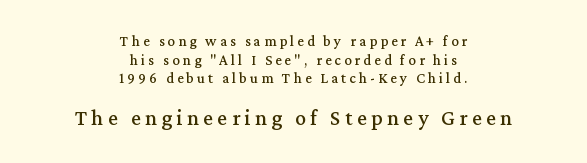
Q: Is the text italic (slanted)? A: No, it is upright.
Q: Is the text underlined? A: No.
Q: How is the paragraph aligned? A: Centered.
Q: Is the spacing between letters normal or unusually wide? A: Unusually wide.
Q: Which block of text is set in a larger size, the first (top) or the second (bottom)? A: The second (bottom) one.
